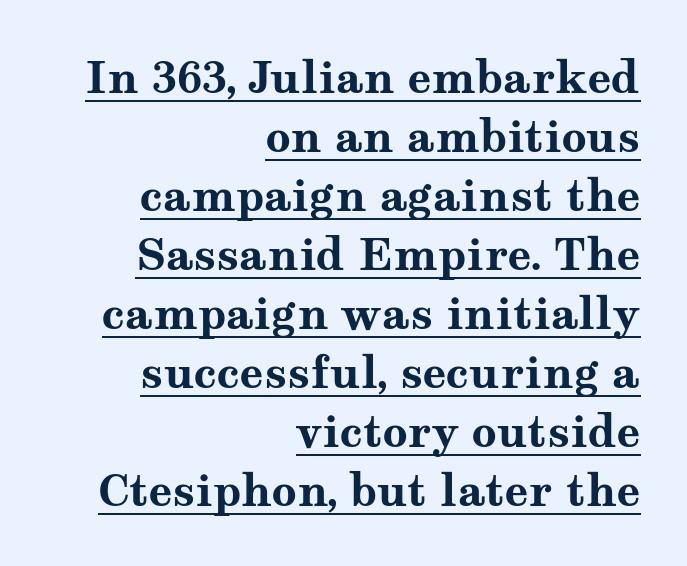
What's the leading like? Ordinary, nothing unusual. The sample has been set heavy, in full bold. The passage shown has conventional tracking throughout. Which margin do the lines hug? The right one — the left edge is uneven. Is there an underline? Yes — a line sits under the letters. Unlike a clean sans, this face finishes its strokes with serifs.
